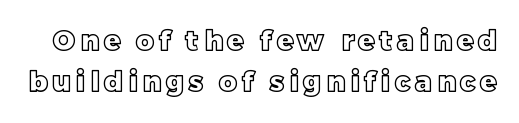
The leading is moderate, giving the passage an even texture. Is there any slant? The stems are plumb. The specimen omits any rule beneath the text block's lines.
